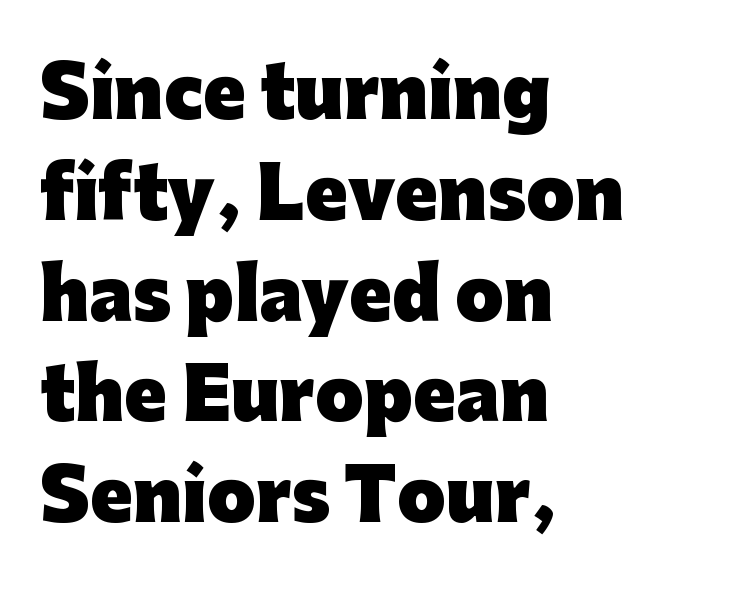
Q: Is the text bold? A: Yes.
Q: Is the text italic (slanted)? A: No, it is upright.
Q: Is the typeface a serif or a sans-serif typeface? A: Sans-serif.
Q: Is the text underlined? A: No.
Q: How is the paragraph aligned? A: Left-aligned.
Q: Is the spacing between letters normal or unusually wide? A: Normal.
Q: Is the spacing between lines tight, normal or loose? A: Normal.
Q: Width (condensed, normal, or wide)? A: Normal.
Q: Stroke contrast? A: Low.
Q: x-height? A: Medium.
Q: Monospaced? A: No.
